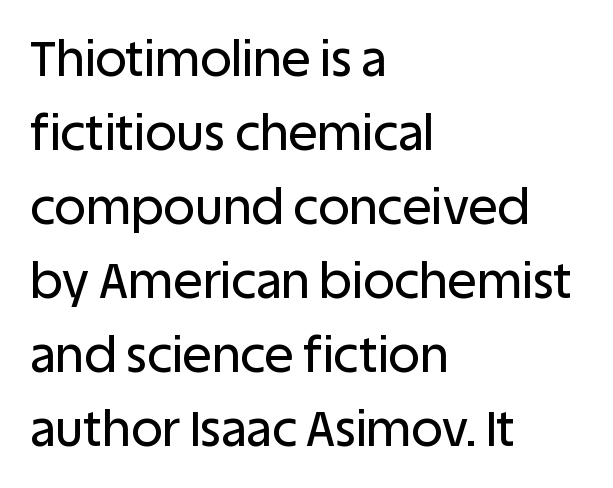
The image shows 49 px sans-serif type, upright; set left-aligned, normal line spacing (1.51x), normal letter spacing, not underlined; low stroke contrast and a large x-height.
